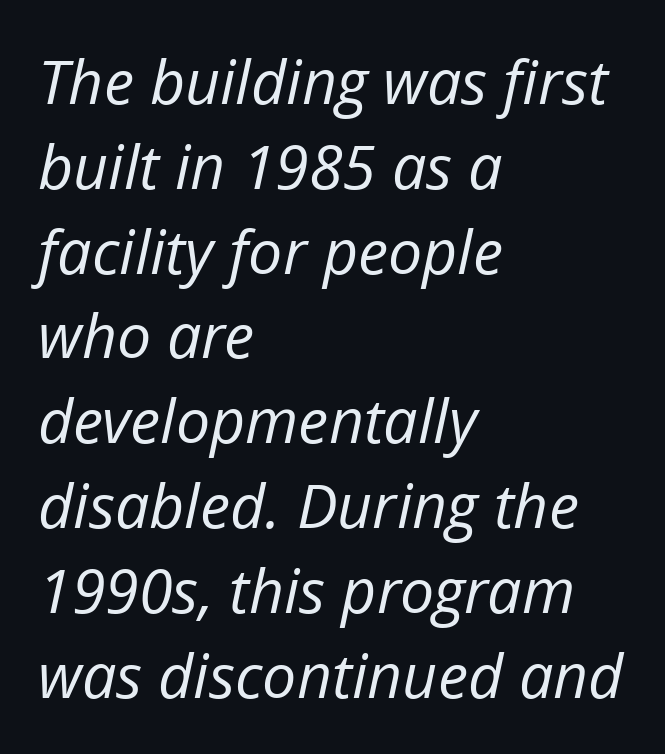
No heavy texture on the line: the type isn't bold. Leftover space on each line is placed entirely after the last word. This rendering features lettering with no underline. Is the letter spacing exaggerated? No — it looks like the ordinary default. What's the leading like? Ordinary, nothing unusual.
